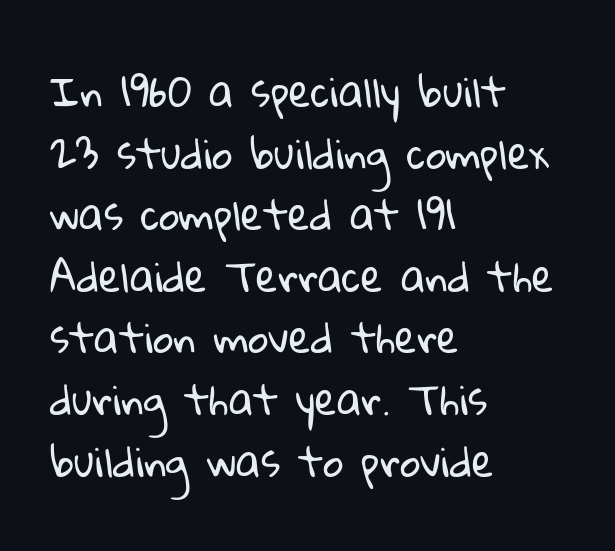
Q: Is the text bold? A: No.
Q: Is the typeface a serif or a sans-serif typeface? A: Sans-serif.
Q: Is the text underlined? A: No.
Q: How is the paragraph aligned? A: Left-aligned.
Q: Is the spacing between letters normal or unusually wide? A: Normal.
Q: Is the spacing between lines tight, normal or loose? A: Normal.
Q: Width (condensed, normal, or wide)? A: Normal.
Q: Stroke contrast? A: Low.
Q: x-height? A: Medium.
Q: Monospaced? A: No.
